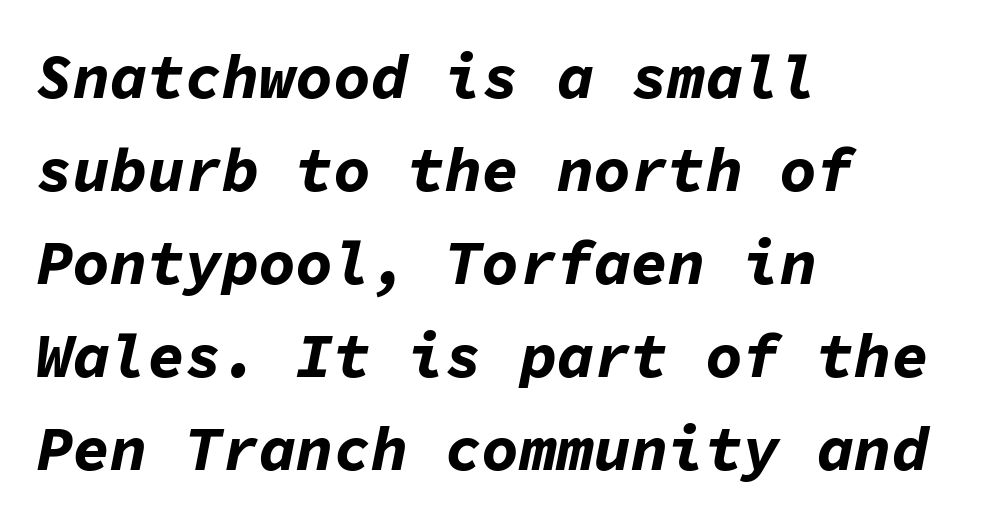
{"italic": "yes", "lean": "right", "slant_degrees": 11, "bold": "yes", "weight": "bold", "width": "normal", "stroke_contrast": "low", "x_height": "medium", "monospaced": "yes", "underline": "no", "align": "left", "line_spacing": "normal", "line_spacing_ratio": 1.5, "letter_spacing": "normal", "letter_spacing_em": 0.0, "glyph_px": 62}
